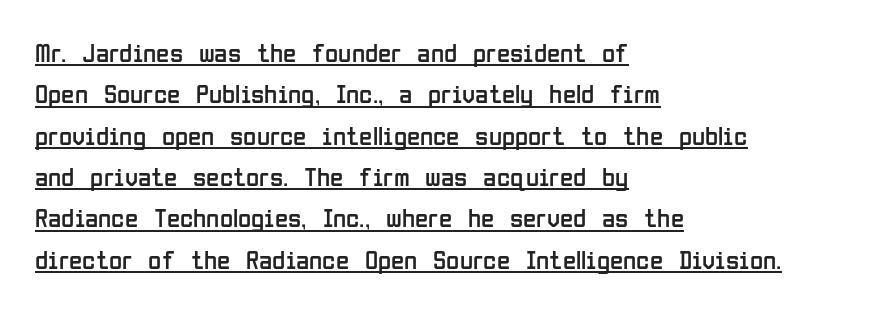
Q: Is the text bold? A: No.
Q: Is the text italic (slanted)? A: No, it is upright.
Q: Is the text underlined? A: Yes.
Q: How is the paragraph aligned? A: Left-aligned.
Q: Is the spacing between letters normal or unusually wide? A: Normal.
Q: Is the spacing between lines tight, normal or loose? A: Normal.
